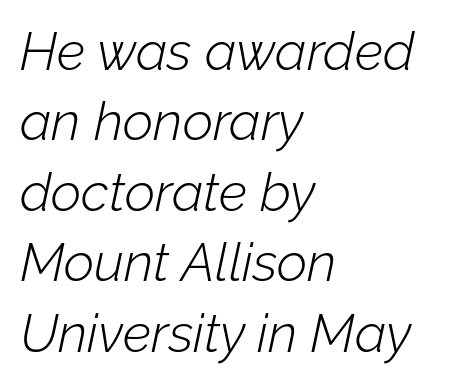
The letterforms sit shoulder to shoulder at normal distance. Note the varied advance widths — an 'i' is clearly narrower than an 'm'. Honestly, there is no underline to notice here at all. The characters are drawn with everyday or finer stroke widths. Visually the block forms a straight wall on the left and a jagged coastline on the right. Line spacing here is normal.
